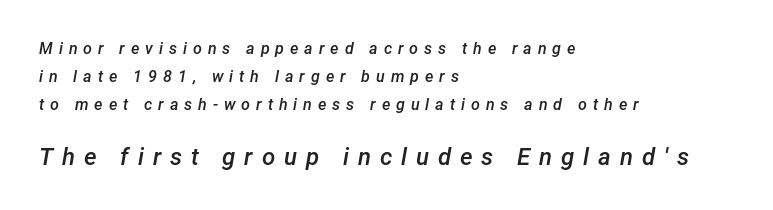
You can tell it's italic because the verticals aren't actually vertical. Line starts are locked; line ends wander. The passage shown begins with its smaller block and ends with its larger one. What stands out about the letter spacing? Its width — letters are far apart. Honestly, there is no underline to notice here at all. The typesetting leans somewhat heavy: a semibold.
